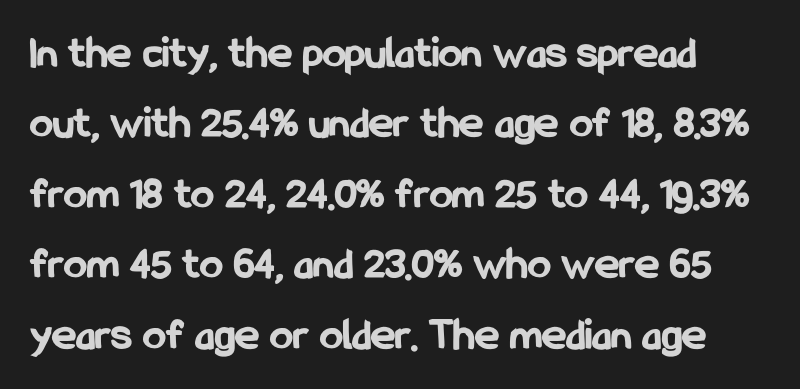
{"serif": "no", "italic": "no", "bold": "yes", "weight": "bold", "width": "condensed", "stroke_contrast": "low", "x_height": "medium", "monospaced": "no", "underline": "no", "align": "left", "line_spacing": "normal", "line_spacing_ratio": 1.53, "letter_spacing": "normal", "letter_spacing_em": 0.0, "glyph_px": 46}
